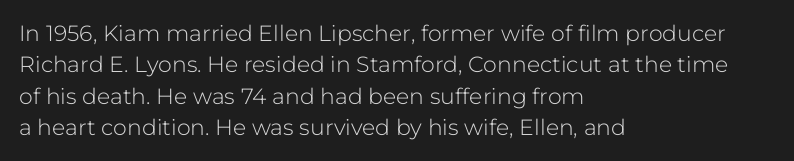
Q: Is the text bold? A: No.
Q: Is the text italic (slanted)? A: No, it is upright.
Q: Is the text underlined? A: No.
Q: How is the paragraph aligned? A: Left-aligned.
Q: Is the spacing between letters normal or unusually wide? A: Normal.
Q: Is the spacing between lines tight, normal or loose? A: Normal.
